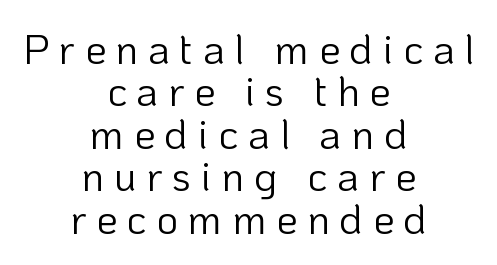
{"serif": "no", "italic": "no", "bold": "no", "weight": "light", "width": "normal", "stroke_contrast": "low", "x_height": "medium", "monospaced": "no", "underline": "no", "align": "center", "line_spacing": "tight", "line_spacing_ratio": 1.01, "letter_spacing": "wide", "letter_spacing_em": 0.23, "glyph_px": 42}
